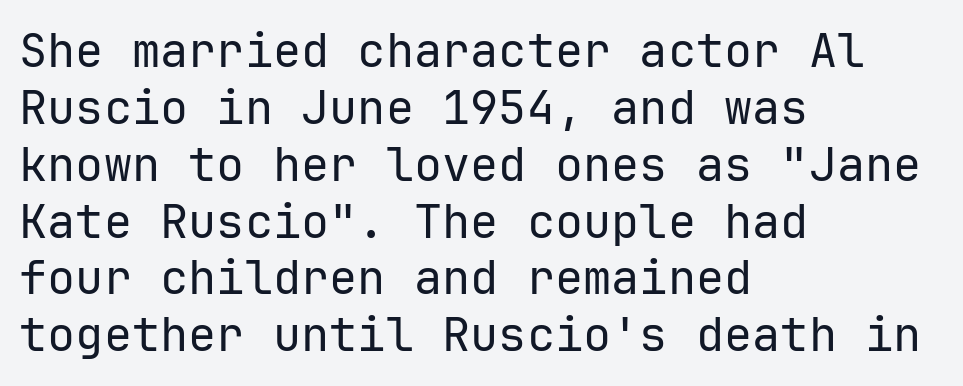
{"serif": "no", "italic": "no", "bold": "no", "weight": "regular", "width": "normal", "stroke_contrast": "low", "x_height": "medium", "underline": "no", "align": "left", "line_spacing_ratio": 1.21, "letter_spacing": "normal", "letter_spacing_em": 0.0, "glyph_px": 47}
